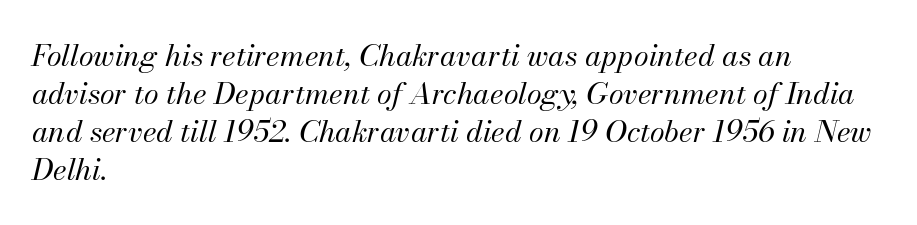
The image shows 30 px regular-weight type, italic (leaning right); set left-aligned, normal line spacing (1.27x), normal letter spacing, not underlined; medium stroke contrast and a small x-height.
